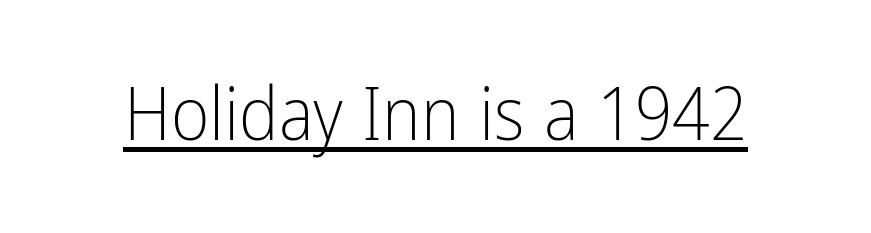
Q: Is the text bold? A: No.
Q: Is the text italic (slanted)? A: No, it is upright.
Q: Is the typeface a serif or a sans-serif typeface? A: Sans-serif.
Q: Is the text underlined? A: Yes.
Q: Is the spacing between letters normal or unusually wide? A: Normal.
Q: Width (condensed, normal, or wide)? A: Condensed.
Q: Stroke contrast? A: Low.
Q: x-height? A: Medium.
Q: Monospaced? A: No.
